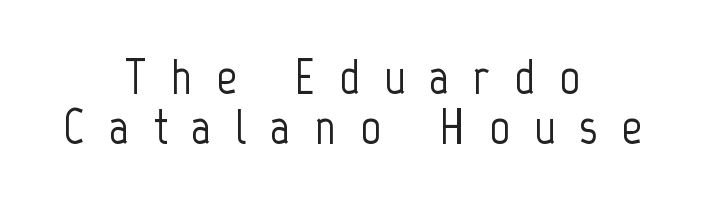
This sample uses expanded letter spacing, leaving extra air between glyphs. A typesetter would call this proportional, since set widths differ per character. If you drew a line through each stem, it would be perfectly vertical. The font family rendered here belongs to the sans-serif group. Type without underlining. If you folded the block vertically in half, each line would mirror itself in length.
